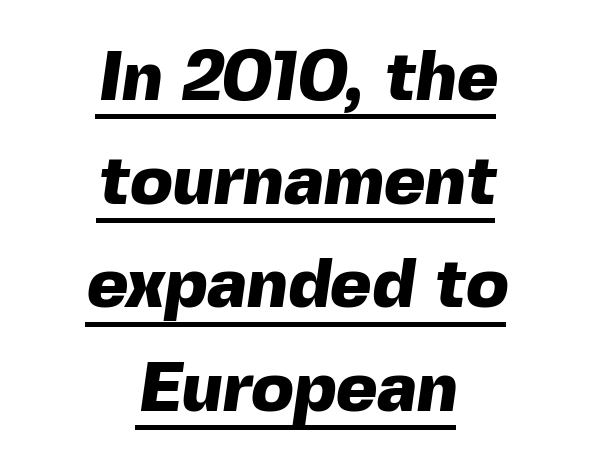
The image shows 70 px heavy sans-serif type; set centered, normal line spacing (1.48x), normal letter spacing, underlined; a medium x-height.
